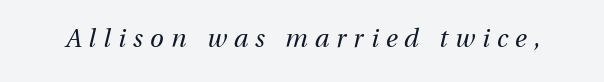
{"italic": "yes", "lean": "right", "slant_degrees": 13, "bold": "no", "underline": "no", "letter_spacing": "wide", "letter_spacing_em": 0.29, "glyph_px": 25}
